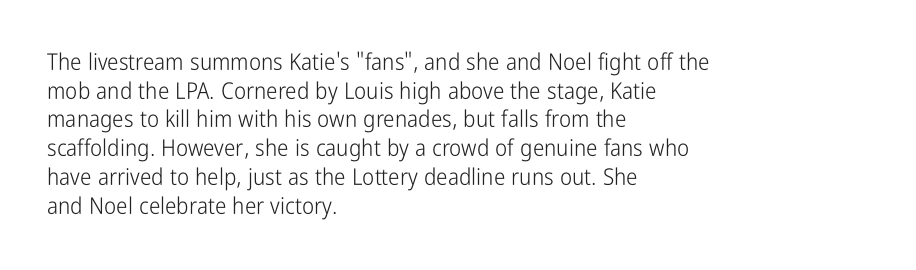
Q: Is the text bold? A: No.
Q: Is the text italic (slanted)? A: No, it is upright.
Q: Is the text underlined? A: No.
Q: How is the paragraph aligned? A: Left-aligned.
Q: Is the spacing between letters normal or unusually wide? A: Normal.
Q: Is the spacing between lines tight, normal or loose? A: Normal.
